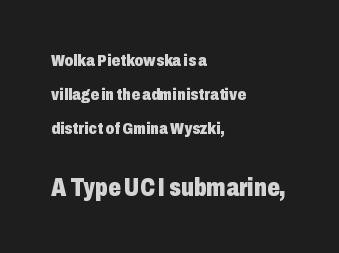
Q: Is the text bold? A: Yes.
Q: Is the text italic (slanted)? A: No, it is upright.
Q: Is the text underlined? A: No.
Q: How is the paragraph aligned? A: Left-aligned.
Q: Is the spacing between letters normal or unusually wide? A: Normal.
Q: Is the spacing between lines tight, normal or loose? A: Loose.
Q: Which block of text is set in a larger size, the first (top) or the second (bottom)? A: The second (bottom) one.
